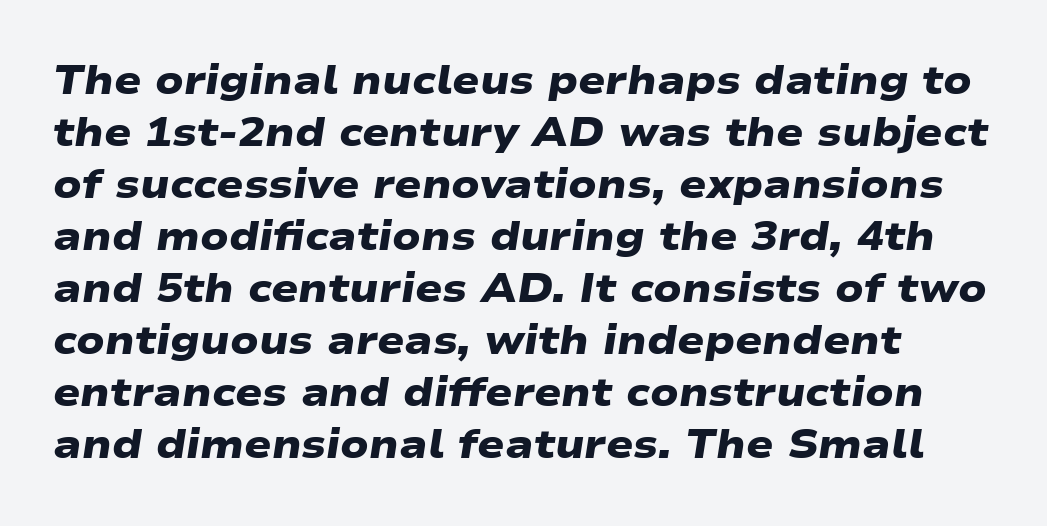
Q: Is the text bold? A: Yes.
Q: Is the typeface a serif or a sans-serif typeface? A: Sans-serif.
Q: Is the text underlined? A: No.
Q: Is the spacing between letters normal or unusually wide? A: Normal.
Q: Is the spacing between lines tight, normal or loose? A: Normal.
Q: Width (condensed, normal, or wide)? A: Wide.
Q: Stroke contrast? A: Low.
Q: x-height? A: Medium.
Q: Monospaced? A: No.
